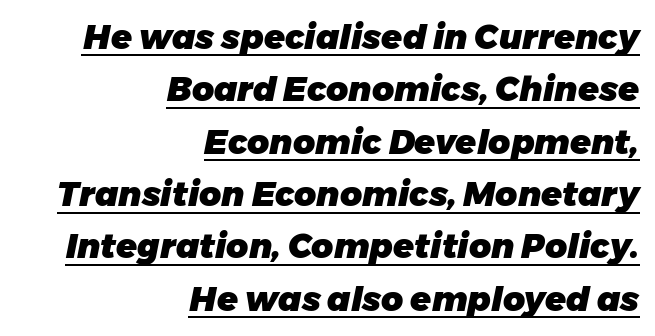
{"italic": "yes", "lean": "right", "slant_degrees": 11, "bold": "yes", "weight": "heavy", "width": "normal", "stroke_contrast": "low", "x_height": "medium", "monospaced": "no", "underline": "yes", "align": "right", "line_spacing": "normal", "line_spacing_ratio": 1.54, "letter_spacing": "normal", "letter_spacing_em": 0.0, "glyph_px": 34}
